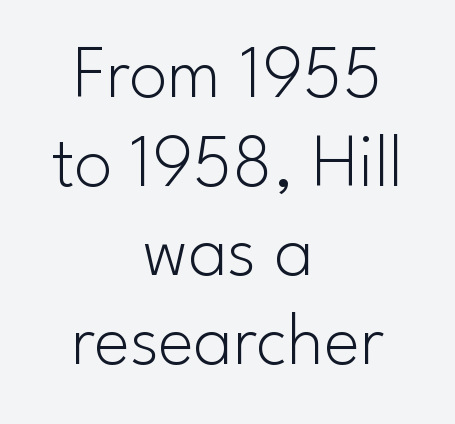
Look at the bottom of the vertical strokes: they stop flat, with no serifs. Designer's note — italics off, roman on. The tracking reads as untouched default to a designer's eye. Spacing verdict: proportional, widths tailored to each character. Is the type heavy? It reads as light-to-regular instead.
